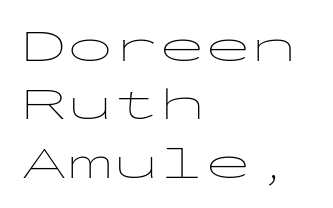
Q: Is the text bold? A: No.
Q: Is the text italic (slanted)? A: No, it is upright.
Q: Is the typeface a serif or a sans-serif typeface? A: Sans-serif.
Q: Is the text underlined? A: No.
Q: How is the paragraph aligned? A: Left-aligned.
Q: Is the spacing between letters normal or unusually wide? A: Normal.
Q: Is the spacing between lines tight, normal or loose? A: Normal.
Q: Width (condensed, normal, or wide)? A: Wide.
Q: Stroke contrast? A: Low.
Q: x-height? A: Medium.
Q: Monospaced? A: Yes.
